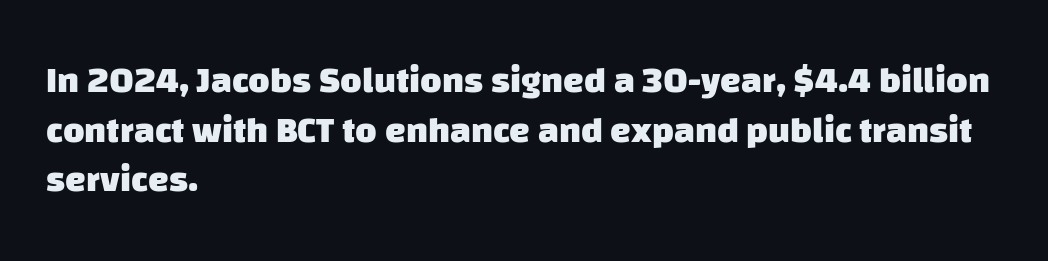
{"serif": "no", "bold": "yes", "weight": "heavy", "width": "normal", "stroke_contrast": "low", "x_height": "large", "monospaced": "no", "underline": "no", "align": "left", "line_spacing": "normal", "line_spacing_ratio": 1.34, "letter_spacing": "normal", "letter_spacing_em": 0.0, "glyph_px": 37}
